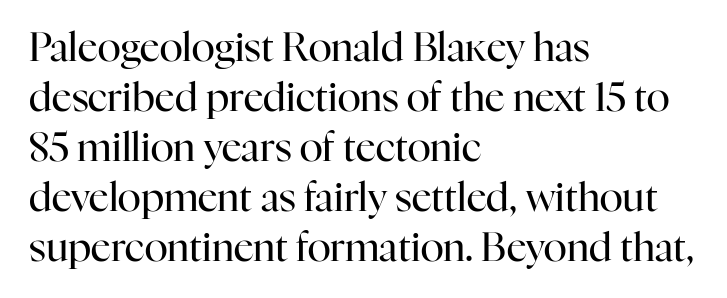
Q: Is the text bold? A: No.
Q: Is the text italic (slanted)? A: No, it is upright.
Q: Is the typeface a serif or a sans-serif typeface? A: Serif.
Q: Is the text underlined? A: No.
Q: How is the paragraph aligned? A: Left-aligned.
Q: Is the spacing between letters normal or unusually wide? A: Normal.
Q: Is the spacing between lines tight, normal or loose? A: Normal.
Q: Width (condensed, normal, or wide)? A: Normal.
Q: Stroke contrast? A: High.
Q: x-height? A: Medium.
Q: Monospaced? A: No.
